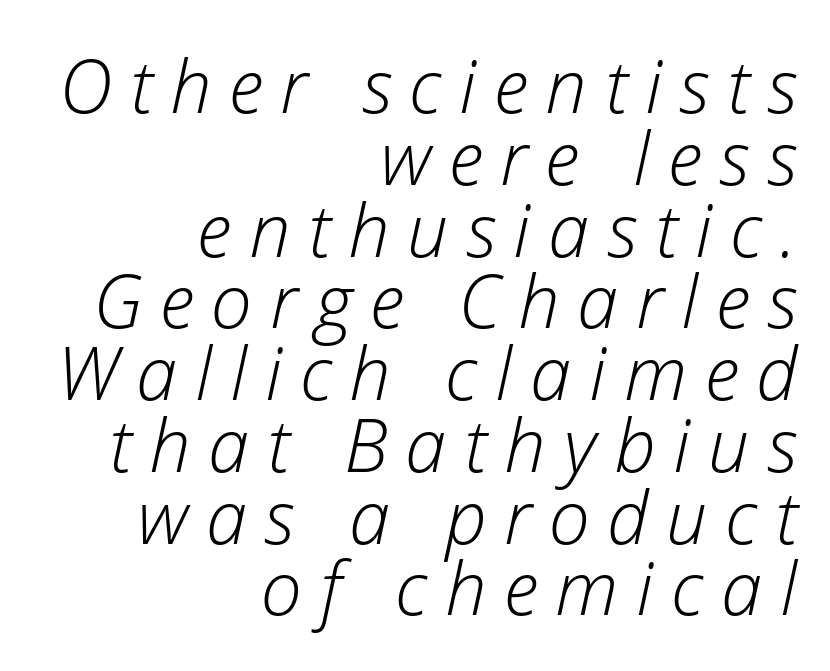
Q: Is the text bold? A: No.
Q: Is the text italic (slanted)? A: Yes, it leans right by about 12 degrees.
Q: Is the text underlined? A: No.
Q: How is the paragraph aligned? A: Right-aligned.
Q: Is the spacing between letters normal or unusually wide? A: Unusually wide.
Q: Is the spacing between lines tight, normal or loose? A: Tight.
Q: Width (condensed, normal, or wide)? A: Normal.
Q: Stroke contrast? A: Low.
Q: x-height? A: Medium.
Q: Monospaced? A: No.
